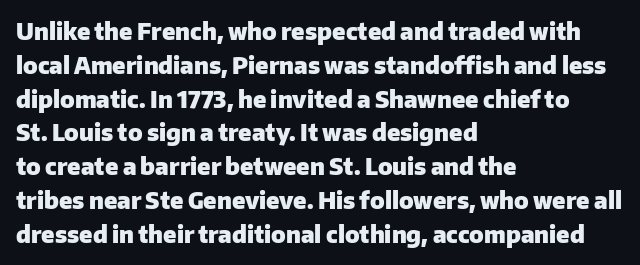
Q: Is the text bold? A: Yes.
Q: Is the text italic (slanted)? A: No, it is upright.
Q: Is the text underlined? A: No.
Q: How is the paragraph aligned? A: Left-aligned.
Q: Is the spacing between letters normal or unusually wide? A: Normal.
Q: Is the spacing between lines tight, normal or loose? A: Normal.
